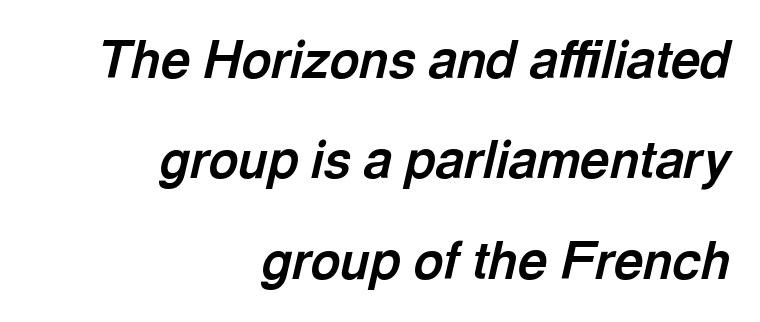
The image shows 51 px bold type, italic (leaning right); set right-aligned, loose line spacing (1.97x), normal letter spacing, not underlined; a medium x-height.
